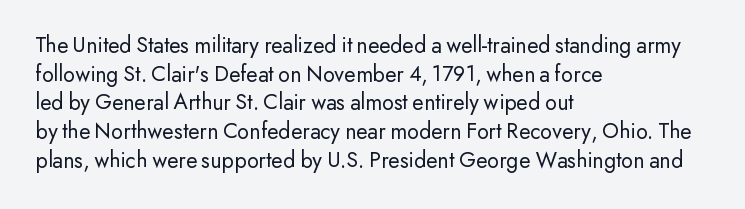
The lines sit at an ordinary, default distance from one another. The text block is weighted toward the left margin, trailing off unevenly rightward. Tracking value appears to be zero — textbook default spacing. Has an underline been added? It has not. Stroke mass is kept to a normal reading level or below.
